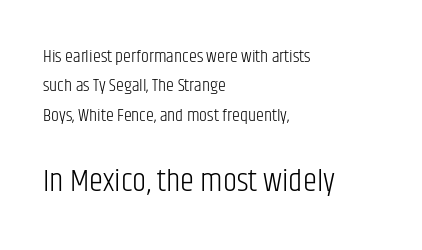
Are there feet on the stems? There aren't — it's a sans. Nobody touched the tracking dial on this one. This is roman type, the default non-slanted kind. Letters rest on an invisible, unmarked baseline. This reads as an unemphasized weight, regular at the heaviest.
